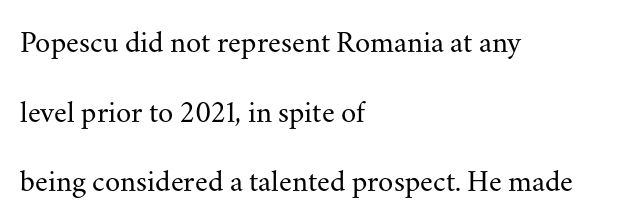
{"serif": "yes", "italic": "no", "bold": "no", "weight": "regular", "width": "normal", "stroke_contrast": "medium", "x_height": "small", "monospaced": "no", "underline": "no", "align": "left", "line_spacing": "loose", "line_spacing_ratio": 2.25, "letter_spacing": "normal", "letter_spacing_em": 0.0, "glyph_px": 31}
